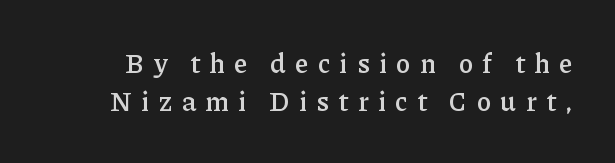
{"italic": "no", "bold": "semi", "underline": "no", "line_spacing": "normal", "line_spacing_ratio": 1.39, "letter_spacing": "wide", "letter_spacing_em": 0.35, "glyph_px": 27}
